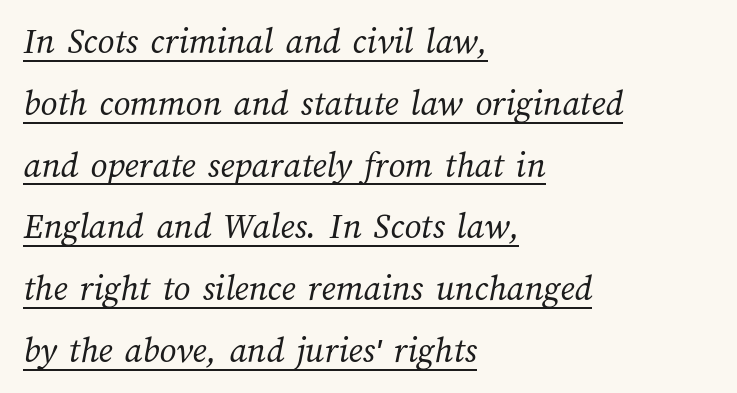
{"bold": "no", "weight": "regular", "width": "normal", "stroke_contrast": "medium", "x_height": "medium", "monospaced": "no", "underline": "yes", "align": "left", "line_spacing": "normal", "line_spacing_ratio": 1.67, "letter_spacing": "normal", "letter_spacing_em": 0.0, "glyph_px": 37}
